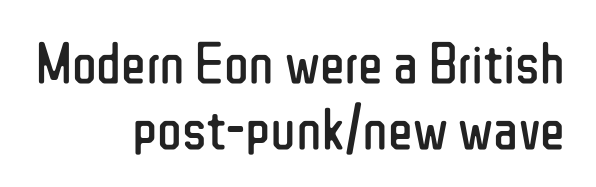
The image shows 58 px regular-weight, condensed sans-serif type, upright; set right-aligned, tight line spacing (1.13x), normal letter spacing, not underlined; low stroke contrast and a medium x-height.
